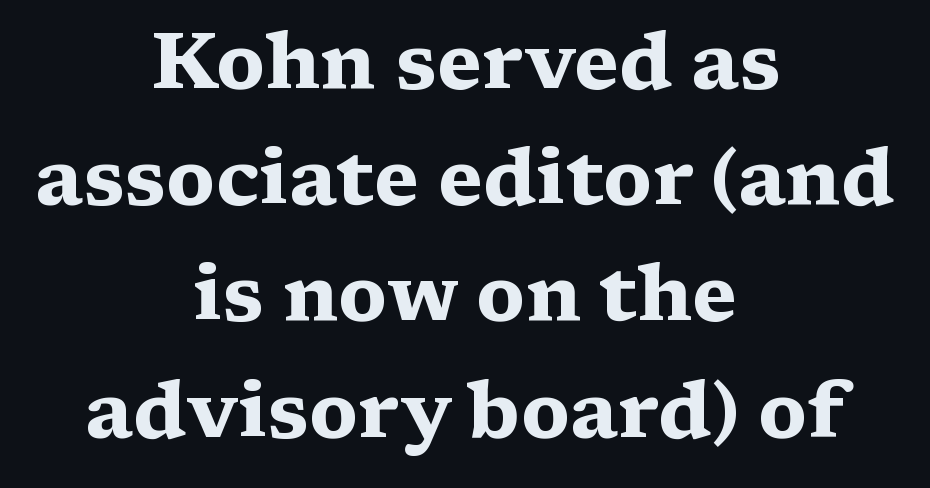
Q: Is the text bold? A: Yes.
Q: Is the text italic (slanted)? A: No, it is upright.
Q: Is the typeface a serif or a sans-serif typeface? A: Serif.
Q: Is the text underlined? A: No.
Q: How is the paragraph aligned? A: Centered.
Q: Is the spacing between letters normal or unusually wide? A: Normal.
Q: Is the spacing between lines tight, normal or loose? A: Normal.
Q: Width (condensed, normal, or wide)? A: Wide.
Q: Stroke contrast? A: Medium.
Q: x-height? A: Medium.
Q: Monospaced? A: No.
